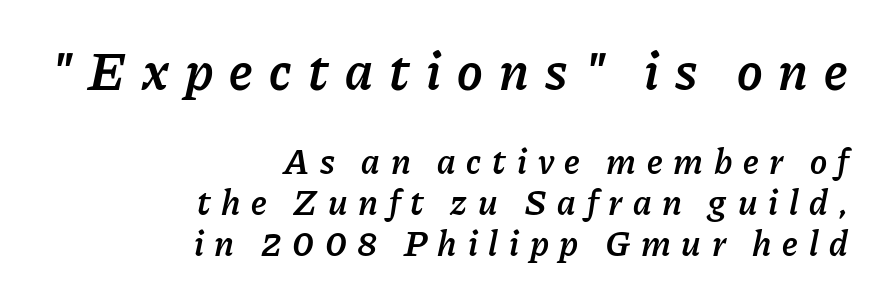
The image shows 54 px semibold type, italic (leaning right); set right-aligned, tight line spacing (1.13x), unusually wide letter spacing (+0.3 em), not underlined; the first (top) block is 1.5x larger; low stroke contrast and a medium x-height.
